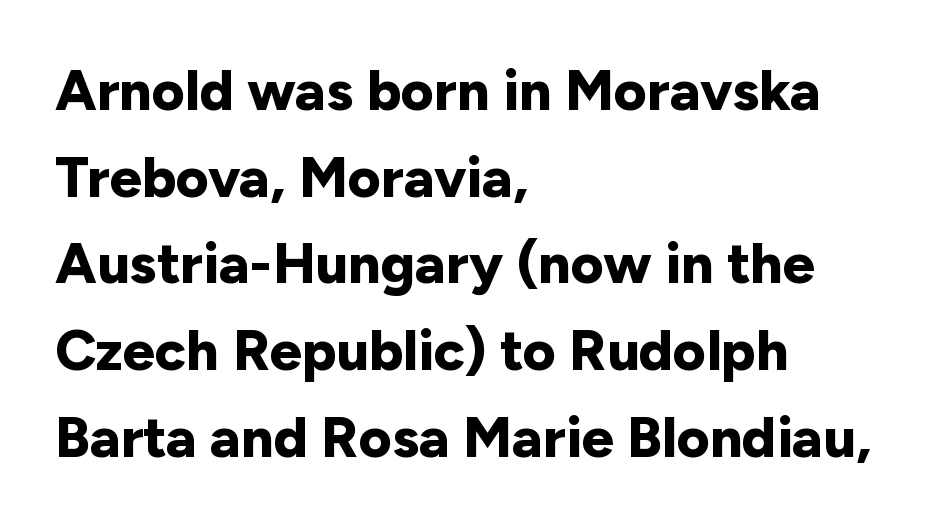
Q: Is the text bold? A: Yes.
Q: Is the text italic (slanted)? A: No, it is upright.
Q: Is the typeface a serif or a sans-serif typeface? A: Sans-serif.
Q: Is the text underlined? A: No.
Q: How is the paragraph aligned? A: Left-aligned.
Q: Is the spacing between letters normal or unusually wide? A: Normal.
Q: Is the spacing between lines tight, normal or loose? A: Normal.
Q: Width (condensed, normal, or wide)? A: Normal.
Q: Stroke contrast? A: Low.
Q: x-height? A: Medium.
Q: Monospaced? A: No.
